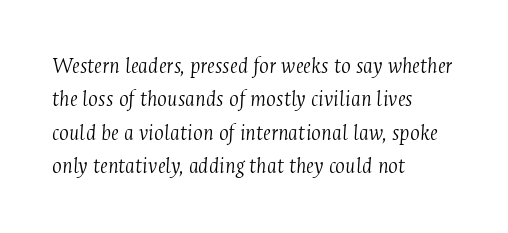
Clear beneath every line of the passage. The space between consecutive lines is moderate. Quick note: italic. These lines are set flush left with a ragged right edge. Letter spacing: default.
